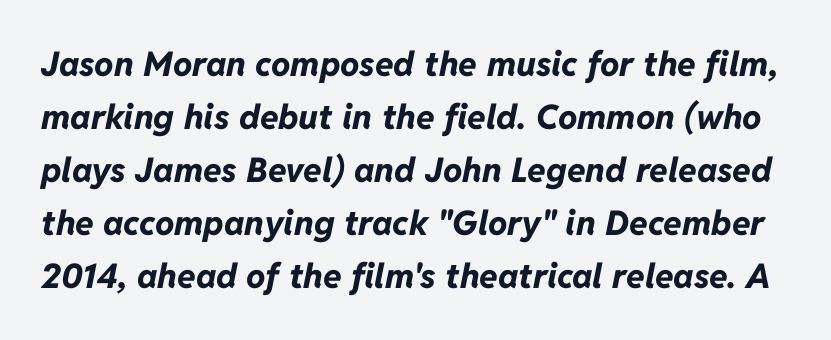
{"italic": "yes", "lean": "right", "slant_degrees": 11, "bold": "yes", "weight": "bold", "width": "normal", "stroke_contrast": "low", "x_height": "medium", "monospaced": "no", "underline": "no", "line_spacing": "normal", "line_spacing_ratio": 1.56, "letter_spacing": "normal", "letter_spacing_em": 0.0, "glyph_px": 34}
